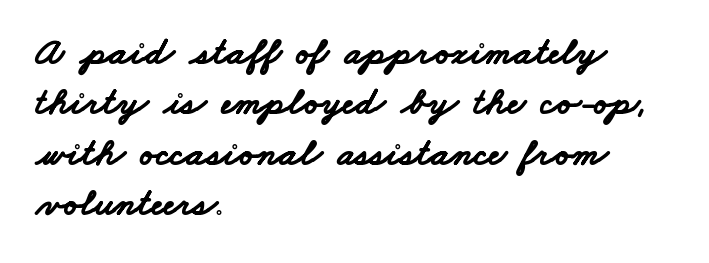
Q: Is the text bold? A: Yes.
Q: Is the typeface a serif or a sans-serif typeface? A: Sans-serif.
Q: Is the text underlined? A: No.
Q: How is the paragraph aligned? A: Left-aligned.
Q: Is the spacing between letters normal or unusually wide? A: Normal.
Q: Is the spacing between lines tight, normal or loose? A: Normal.
Q: Width (condensed, normal, or wide)? A: Wide.
Q: Stroke contrast? A: Low.
Q: x-height? A: Small.
Q: Monospaced? A: No.
